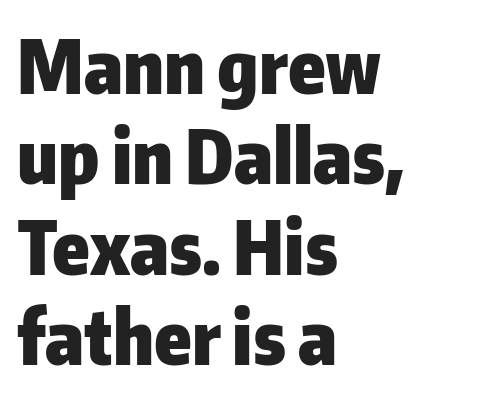
The image shows 74 px heavy sans-serif type, upright; set left-aligned, line spacing 1.22x, normal letter spacing, not underlined; low stroke contrast and a medium x-height.
